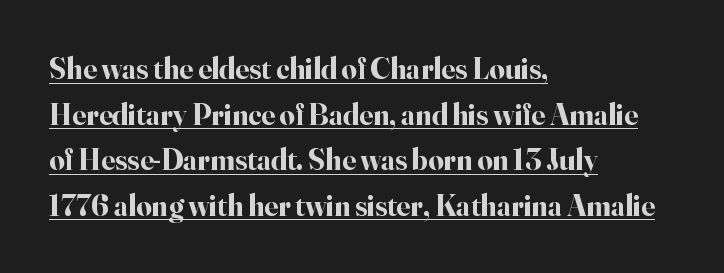
{"serif": "yes", "italic": "no", "bold": "yes", "weight": "bold", "width": "normal", "stroke_contrast": "high", "x_height": "small", "monospaced": "no", "underline": "yes", "align": "left", "line_spacing": "normal", "line_spacing_ratio": 1.52, "letter_spacing": "normal", "letter_spacing_em": 0.0, "glyph_px": 30}
